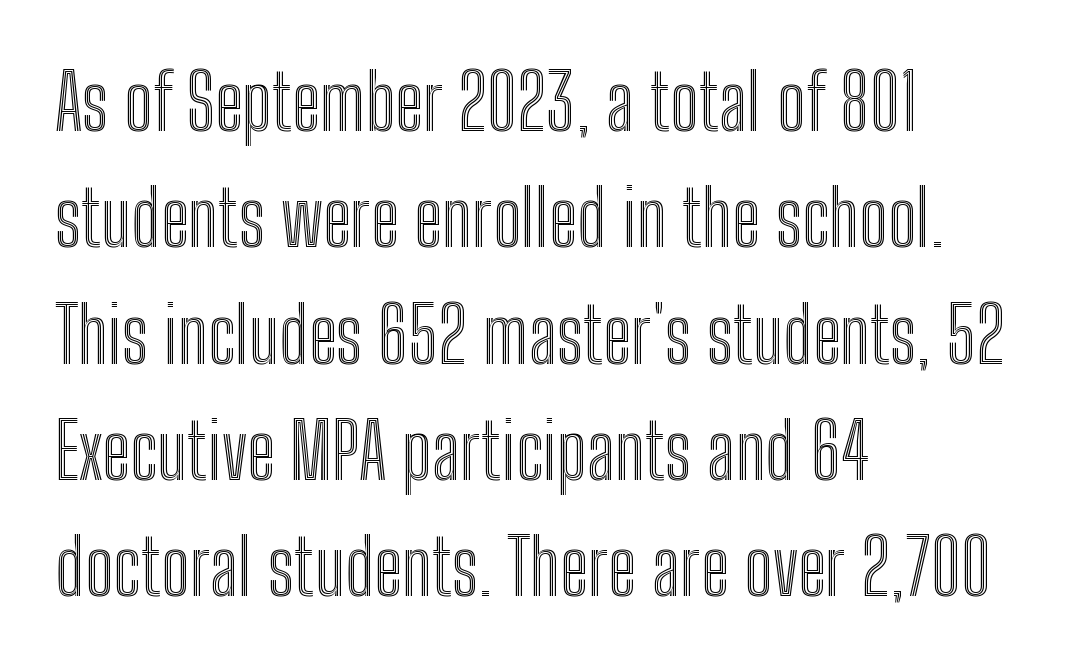
Q: Is the text italic (slanted)? A: No, it is upright.
Q: Is the text underlined? A: No.
Q: How is the paragraph aligned? A: Left-aligned.
Q: Is the spacing between letters normal or unusually wide? A: Normal.
Q: Is the spacing between lines tight, normal or loose? A: Normal.
Q: Width (condensed, normal, or wide)? A: Condensed.
Q: x-height? A: Medium.
Q: Monospaced? A: No.
